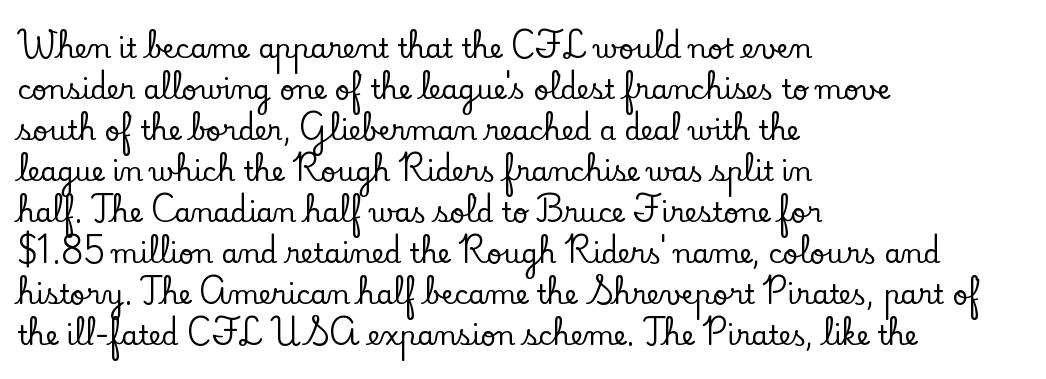
The image shows 27 px text type, upright; set left-aligned, normal line spacing (1.52x), normal letter spacing, not underlined.
